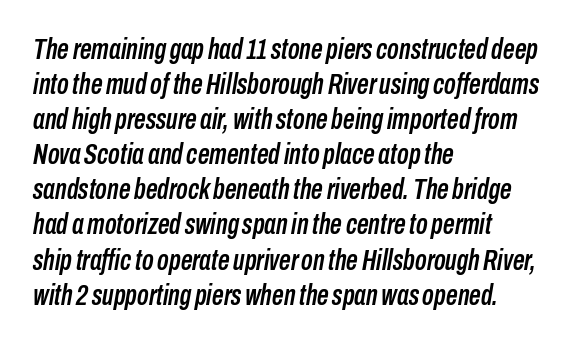
The image shows 29 px condensed type, italic (leaning right); set left-aligned, line spacing 1.21x, normal letter spacing, not underlined; low stroke contrast and a medium x-height.
